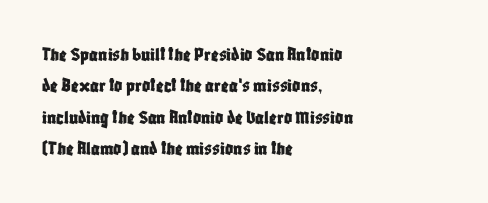
Compared with a centered layout, this one pins lines to the left instead. The space beneath each line is pristine and unruled. The passage shown stacks its lines at a standard gap. Do the letters lean? They stand straight. Spacing between characters is what you'd get straight out of the box.
